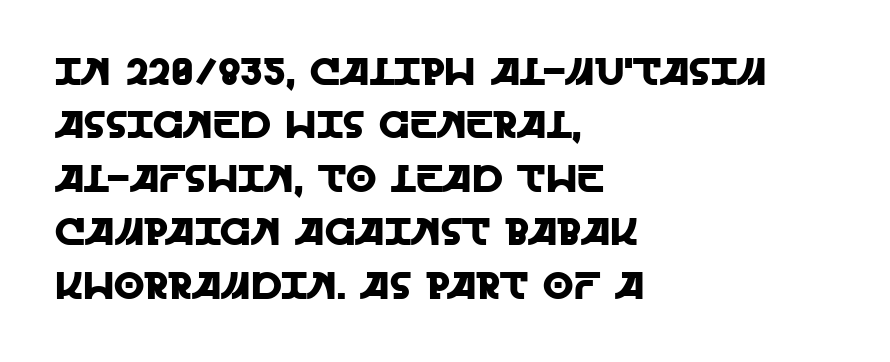
The image shows 39 px sans-serif type, upright; set left-aligned, normal line spacing (1.37x), normal letter spacing, not underlined; a large x-height.
